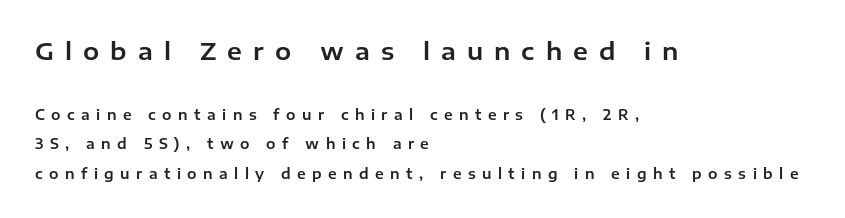
This sample uses expanded letter spacing, leaving extra air between glyphs. The upper block of text is set noticeably larger than the block beneath it. Rule under the text: the space is simply empty. Leading is clearly above the norm, producing a sparse column.
